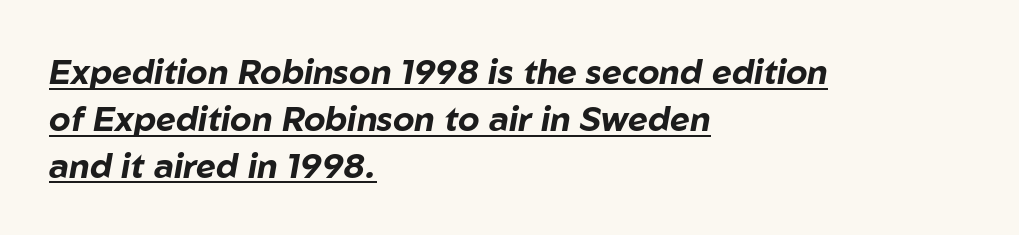
The image shows 34 px bold type, italic (leaning right); set left-aligned, normal line spacing (1.38x), normal letter spacing, underlined; low stroke contrast and a medium x-height.
